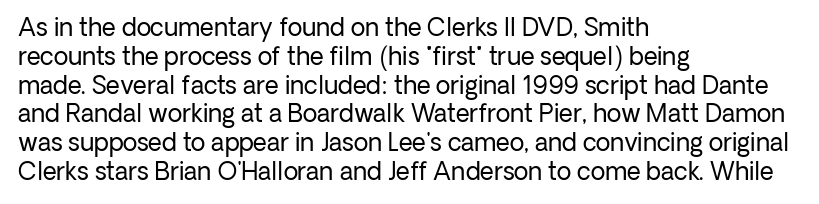
Horizontal alignment here is leftward, the default for most running prose. Is the stroke heavy? The answer is a plain regular-or-lighter. Posture: upright roman. The baseline area is clear. Between one letter and the next there's only the usual sliver of space.
